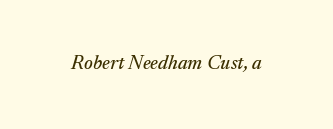
The image shows 20 px text type, italic (leaning right); set normal letter spacing, not underlined.
